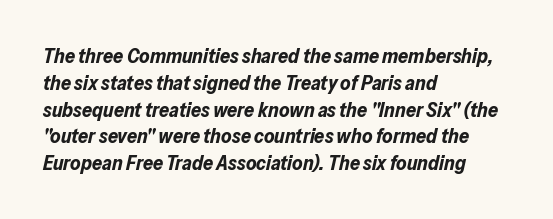
Emphasis-style slanted type is in use. The vertical gap from one line to the next is medium. Casual observation: everything's shoved over to the left. This is heavy type, rendered in bold. Check under the words: just untouched page. Tracking value appears to be zero — textbook default spacing.
